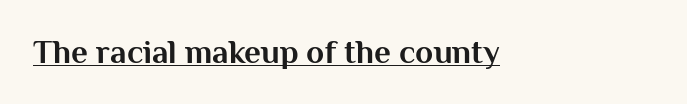
{"serif": "no", "italic": "no", "bold": "yes", "weight": "bold", "width": "normal", "stroke_contrast": "medium", "x_height": "medium", "monospaced": "no", "underline": "yes", "letter_spacing": "normal", "letter_spacing_em": 0.0, "glyph_px": 33}
